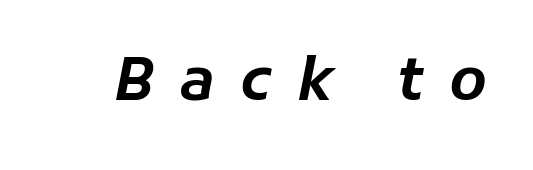
The image shows 60 px text type, italic (leaning right); set unusually wide letter spacing (+0.42 em), not underlined; low stroke contrast and a medium x-height.
